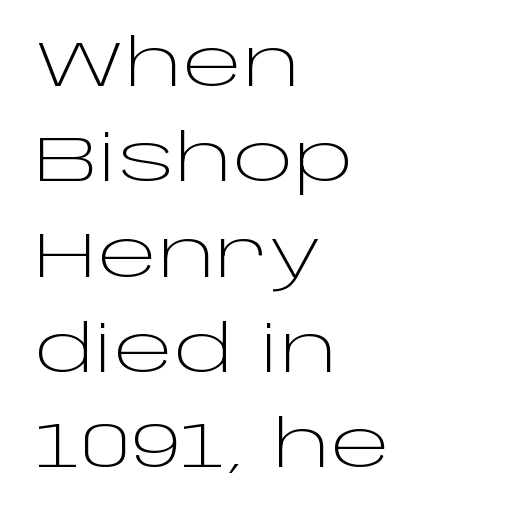
Q: Is the text bold? A: No.
Q: Is the text italic (slanted)? A: No, it is upright.
Q: Is the typeface a serif or a sans-serif typeface? A: Sans-serif.
Q: Is the text underlined? A: No.
Q: How is the paragraph aligned? A: Left-aligned.
Q: Is the spacing between letters normal or unusually wide? A: Normal.
Q: Is the spacing between lines tight, normal or loose? A: Normal.
Q: Width (condensed, normal, or wide)? A: Wide.
Q: Stroke contrast? A: Low.
Q: x-height? A: Large.
Q: Monospaced? A: No.
